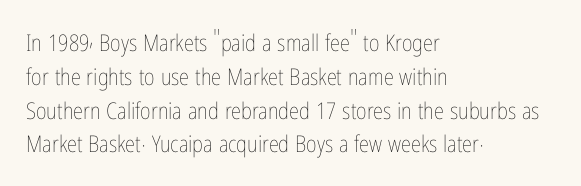
The image shows 23 px text type, upright; set left-aligned, normal line spacing (1.47x), normal letter spacing, not underlined.
